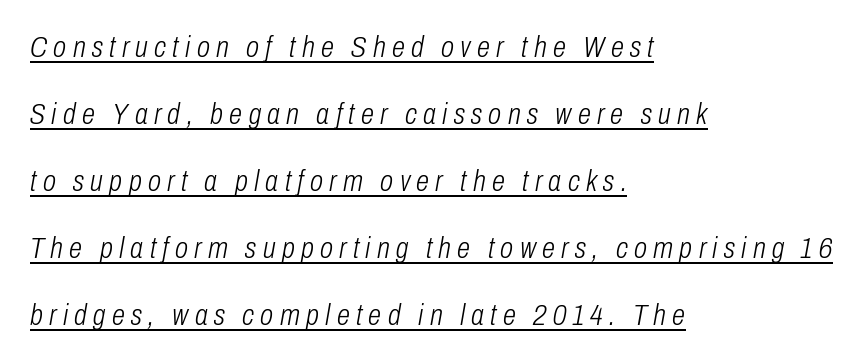
{"italic": "yes", "lean": "right", "slant_degrees": 10, "bold": "no", "weight": "light", "width": "condensed", "stroke_contrast": "low", "x_height": "medium", "monospaced": "no", "underline": "yes", "align": "left", "line_spacing": "loose", "line_spacing_ratio": 2.23, "letter_spacing": "wide", "letter_spacing_em": 0.21, "glyph_px": 30}
